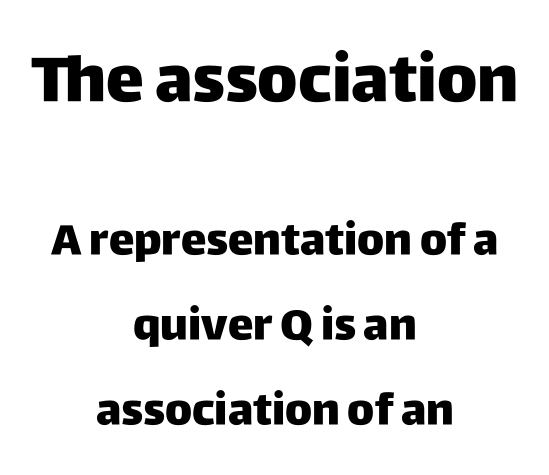
Q: Is the text bold? A: Yes.
Q: Is the text italic (slanted)? A: No, it is upright.
Q: Is the typeface a serif or a sans-serif typeface? A: Sans-serif.
Q: Is the text underlined? A: No.
Q: How is the paragraph aligned? A: Centered.
Q: Is the spacing between letters normal or unusually wide? A: Normal.
Q: Is the spacing between lines tight, normal or loose? A: Loose.
Q: Which block of text is set in a larger size, the first (top) or the second (bottom)? A: The first (top) one.
Q: Width (condensed, normal, or wide)? A: Normal.
Q: Stroke contrast? A: Low.
Q: x-height? A: Large.
Q: Monospaced? A: No.
